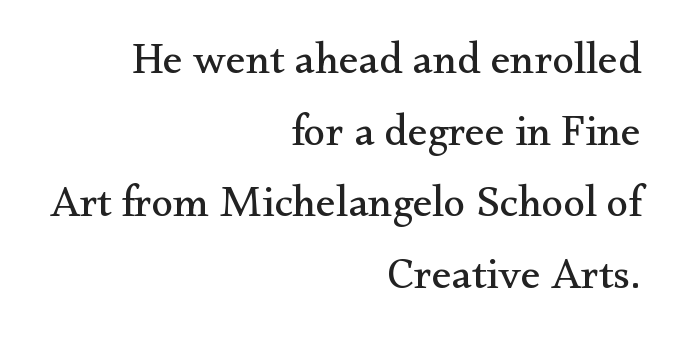
The image shows 44 px regular-weight serif type, upright; set right-aligned, normal line spacing (1.63x), normal letter spacing, not underlined; medium stroke contrast and a small x-height.
